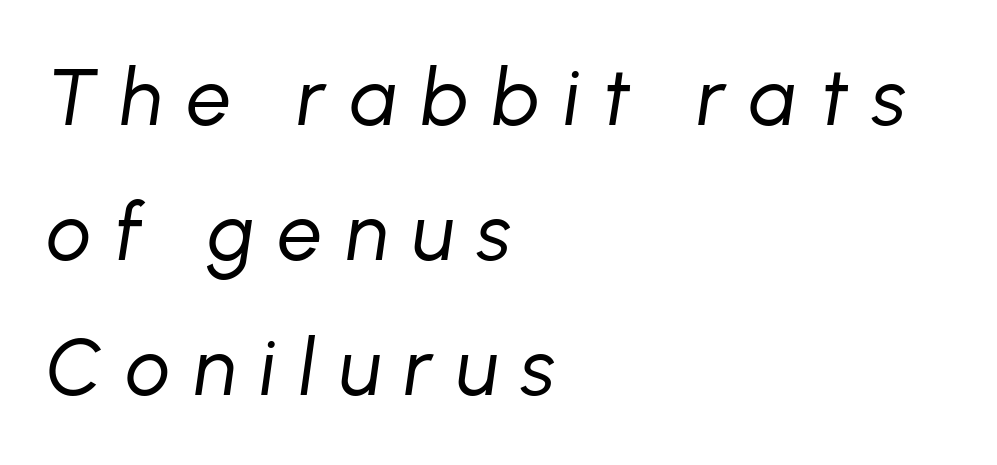
{"italic": "yes", "lean": "right", "slant_degrees": 8, "bold": "no", "weight": "regular", "width": "normal", "stroke_contrast": "low", "x_height": "medium", "monospaced": "no", "underline": "no", "align": "left", "line_spacing_ratio": 1.71, "letter_spacing": "wide", "letter_spacing_em": 0.3, "glyph_px": 79}
